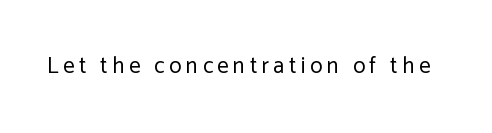
Q: Is the text bold? A: No.
Q: Is the text italic (slanted)? A: No, it is upright.
Q: Is the text underlined? A: No.
